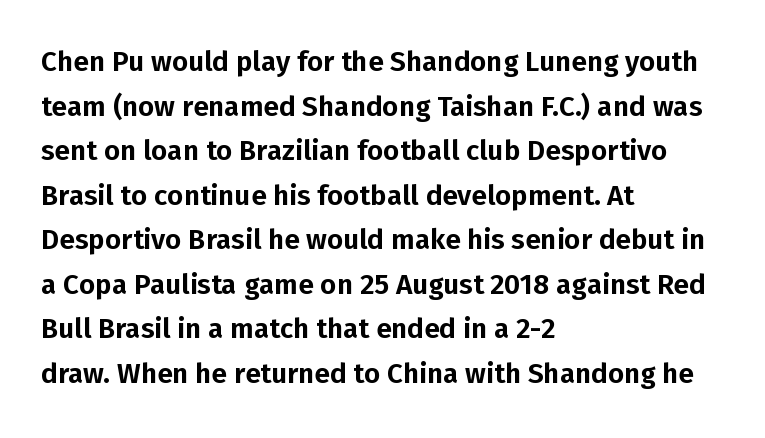
Q: Is the text italic (slanted)? A: No, it is upright.
Q: Is the typeface a serif or a sans-serif typeface? A: Sans-serif.
Q: Is the text underlined? A: No.
Q: How is the paragraph aligned? A: Left-aligned.
Q: Is the spacing between letters normal or unusually wide? A: Normal.
Q: Is the spacing between lines tight, normal or loose? A: Normal.
Q: Width (condensed, normal, or wide)? A: Normal.
Q: Stroke contrast? A: Low.
Q: x-height? A: Medium.
Q: Monospaced? A: No.
